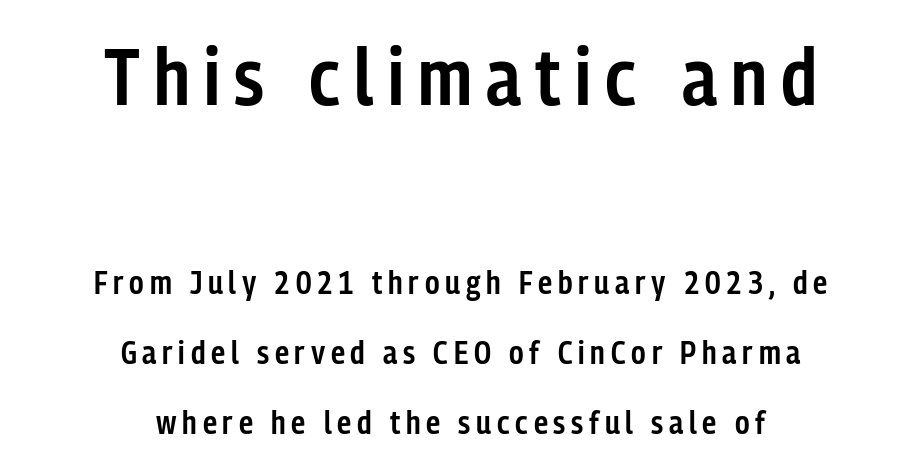
Q: Is the text bold? A: Semi-bold.
Q: Is the text italic (slanted)? A: No, it is upright.
Q: Is the typeface a serif or a sans-serif typeface? A: Sans-serif.
Q: Is the text underlined? A: No.
Q: How is the paragraph aligned? A: Centered.
Q: Is the spacing between lines tight, normal or loose? A: Loose.
Q: Which block of text is set in a larger size, the first (top) or the second (bottom)? A: The first (top) one.
Q: Width (condensed, normal, or wide)? A: Condensed.
Q: Stroke contrast? A: Low.
Q: x-height? A: Medium.
Q: Monospaced? A: No.
